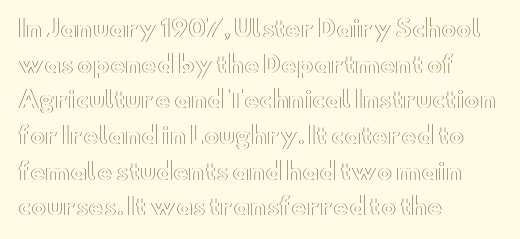
Q: Is the text italic (slanted)? A: No, it is upright.
Q: Is the text underlined? A: No.
Q: How is the paragraph aligned? A: Left-aligned.
Q: Is the spacing between letters normal or unusually wide? A: Normal.
Q: Is the spacing between lines tight, normal or loose? A: Normal.
